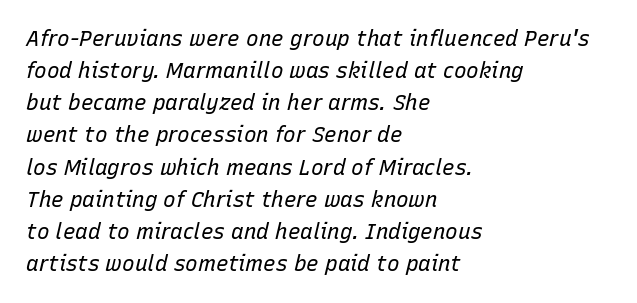
Q: Is the text bold? A: No.
Q: Is the text italic (slanted)? A: Yes, it leans right by about 15 degrees.
Q: Is the text underlined? A: No.
Q: How is the paragraph aligned? A: Left-aligned.
Q: Is the spacing between letters normal or unusually wide? A: Normal.
Q: Is the spacing between lines tight, normal or loose? A: Normal.
